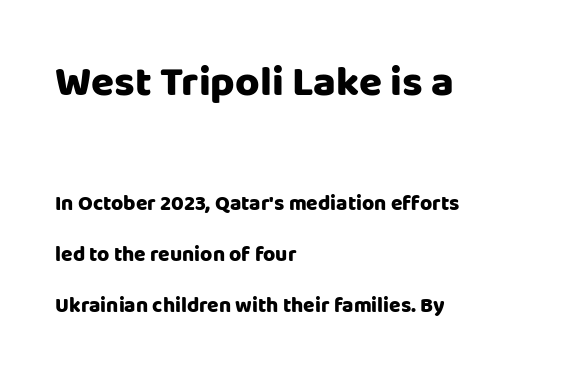
Q: Is the text italic (slanted)? A: No, it is upright.
Q: Is the typeface a serif or a sans-serif typeface? A: Sans-serif.
Q: Is the text underlined? A: No.
Q: How is the paragraph aligned? A: Left-aligned.
Q: Is the spacing between letters normal or unusually wide? A: Normal.
Q: Is the spacing between lines tight, normal or loose? A: Loose.
Q: Which block of text is set in a larger size, the first (top) or the second (bottom)? A: The first (top) one.
Q: Width (condensed, normal, or wide)? A: Normal.
Q: Stroke contrast? A: Low.
Q: x-height? A: Large.
Q: Monospaced? A: No.
